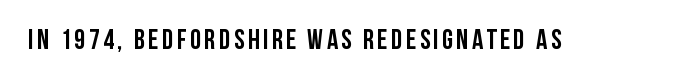
Compared with an ordinary text face, these strokes are far heavier — a full bold. Upright lettering throughout. Each letter keeps its own natural width here, so spacing adapts to shape. Note: no serifs on the glyphs. Just letters on the line, the space beneath them empty.
